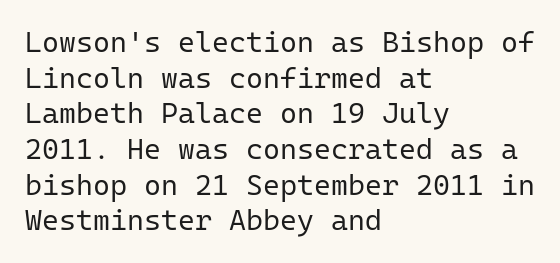
Q: Is the text bold? A: No.
Q: Is the text italic (slanted)? A: No, it is upright.
Q: Is the typeface a serif or a sans-serif typeface? A: Sans-serif.
Q: Is the text underlined? A: No.
Q: How is the paragraph aligned? A: Left-aligned.
Q: Is the spacing between letters normal or unusually wide? A: Normal.
Q: Width (condensed, normal, or wide)? A: Normal.
Q: Stroke contrast? A: Low.
Q: x-height? A: Medium.
Q: Monospaced? A: Yes.
